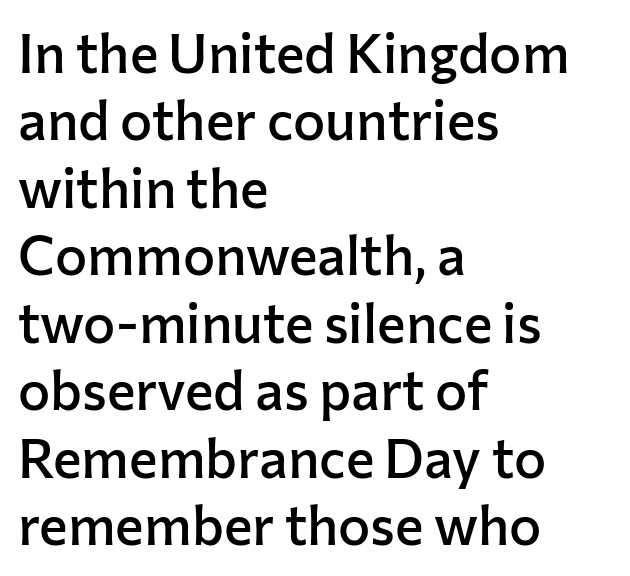
The image shows 54 px semibold sans-serif type, upright; set left-aligned, normal line spacing (1.25x), normal letter spacing, not underlined; low stroke contrast and a medium x-height.
